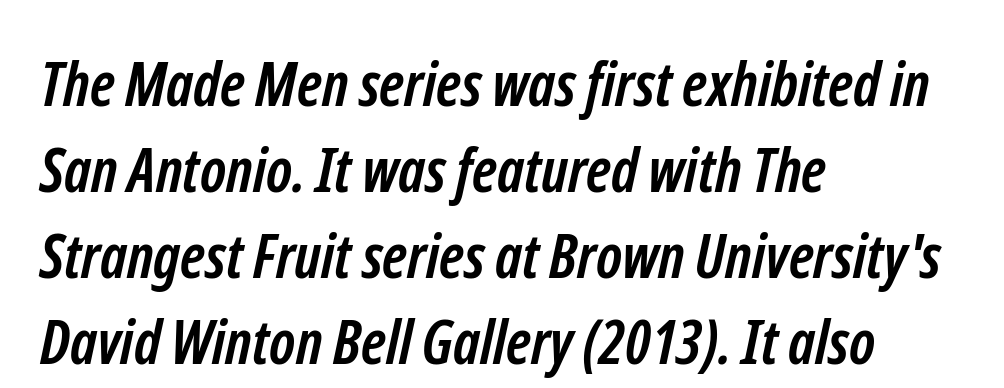
This sample has the flowing, uneven cadence of proportional lettering. The string is rendered with underlining switched off. A typesetter would call this leading conventional body-copy spacing. Does extra space separate the letters? No, they use regular spacing. Observe the absence of serifs on each vertical stroke in this sample.
